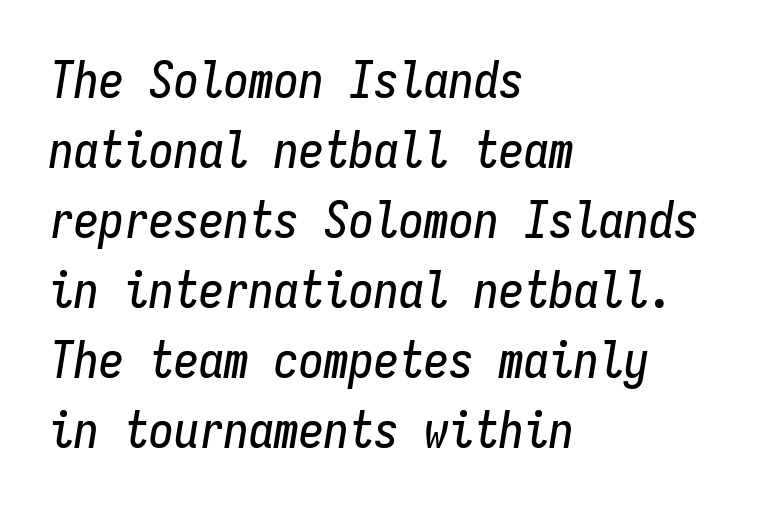
Q: Is the text italic (slanted)? A: Yes, it leans right by about 9 degrees.
Q: Is the text underlined? A: No.
Q: How is the paragraph aligned? A: Left-aligned.
Q: Is the spacing between letters normal or unusually wide? A: Normal.
Q: Is the spacing between lines tight, normal or loose? A: Normal.
Q: Width (condensed, normal, or wide)? A: Condensed.
Q: Stroke contrast? A: Low.
Q: x-height? A: Medium.
Q: Monospaced? A: Yes.
